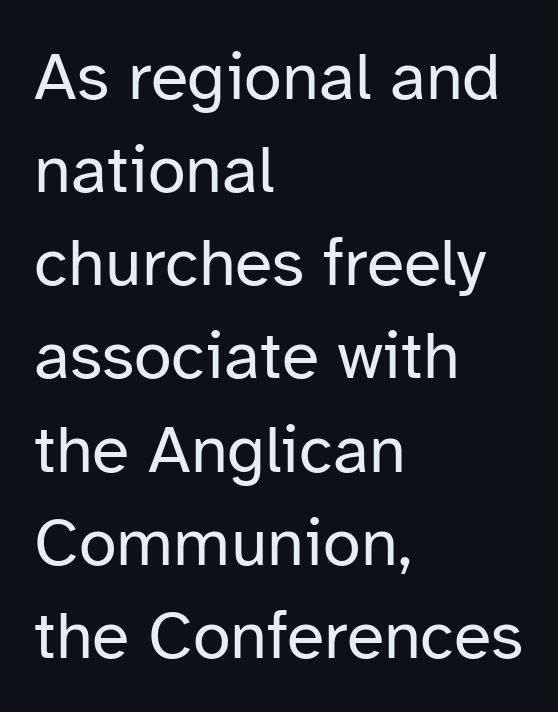
The image shows 68 px regular-weight sans-serif type, upright; set left-aligned, normal line spacing (1.37x), normal letter spacing, not underlined; low stroke contrast and a medium x-height.
